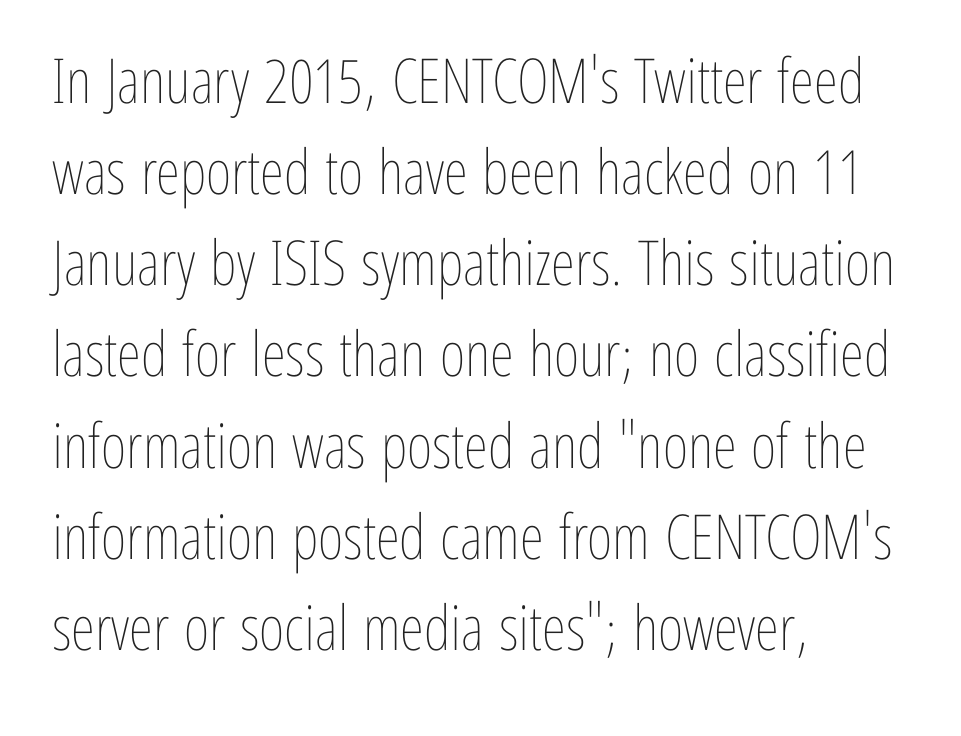
Q: Is the text bold? A: No.
Q: Is the text italic (slanted)? A: No, it is upright.
Q: Is the text underlined? A: No.
Q: How is the paragraph aligned? A: Left-aligned.
Q: Is the spacing between letters normal or unusually wide? A: Normal.
Q: Is the spacing between lines tight, normal or loose? A: Normal.
Q: Width (condensed, normal, or wide)? A: Condensed.
Q: Stroke contrast? A: Low.
Q: x-height? A: Medium.
Q: Monospaced? A: No.
